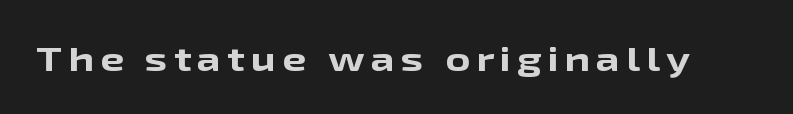
{"serif": "no", "italic": "no", "bold": "yes", "weight": "bold", "width": "wide", "stroke_contrast": "low", "x_height": "medium", "monospaced": "no", "underline": "no", "glyph_px": 34}
